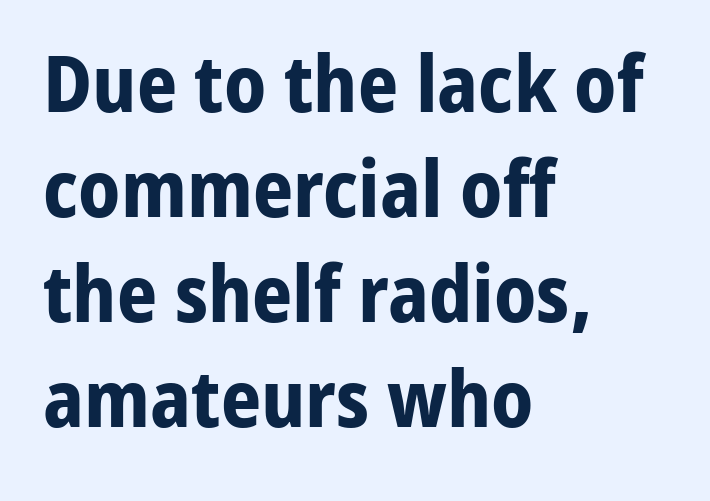
The image shows 79 px bold sans-serif type, upright; set left-aligned, normal line spacing (1.33x), normal letter spacing, not underlined; low stroke contrast and a medium x-height.
